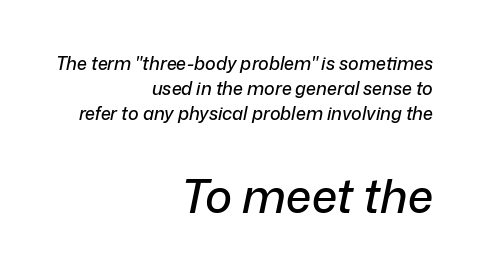
The image shows 46 px text type, italic (leaning right); set right-aligned, normal line spacing (1.39x), normal letter spacing, not underlined; the second (bottom) block is 2.56x larger; low stroke contrast and a medium x-height.
